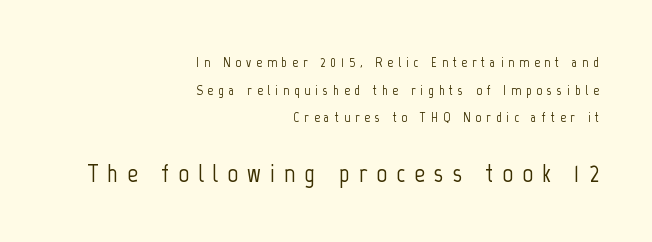
Q: Is the text italic (slanted)? A: No, it is upright.
Q: Is the text underlined? A: No.
Q: How is the paragraph aligned? A: Right-aligned.
Q: Is the spacing between letters normal or unusually wide? A: Unusually wide.
Q: Is the spacing between lines tight, normal or loose? A: Loose.
Q: Which block of text is set in a larger size, the first (top) or the second (bottom)? A: The second (bottom) one.
